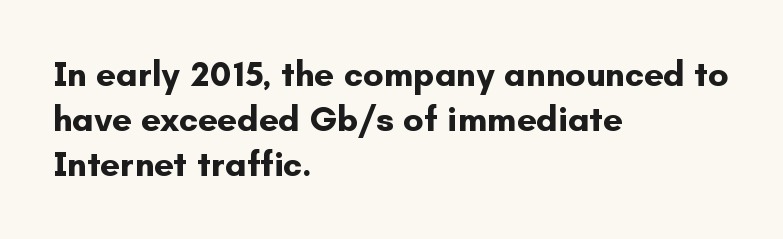
The image shows 35 px bold sans-serif type, upright; set left-aligned, normal line spacing (1.28x), normal letter spacing, not underlined; low stroke contrast and a small x-height.
